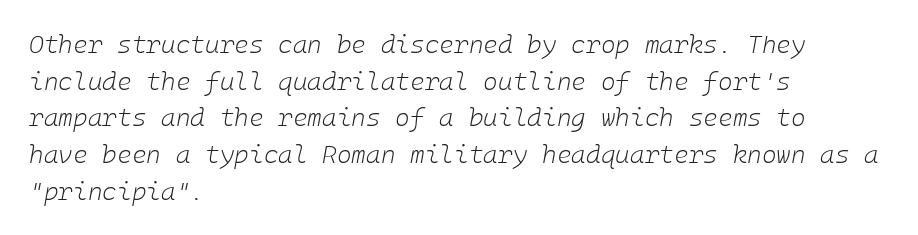
This sample keeps an unexceptional amount of space between lines. Italic? Definitely — the glyphs are oblique. This rendering uses left alignment, leaving the right contour irregular. Look at the tracking — it's just the regular setting, nothing added.
